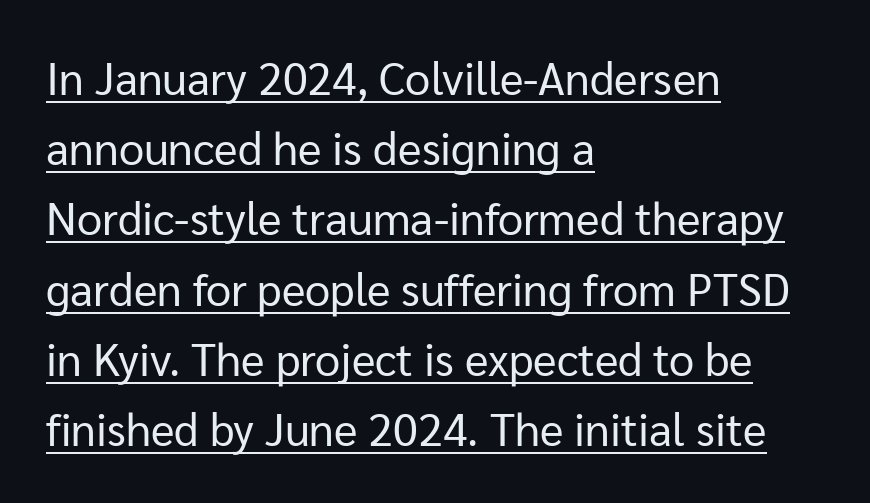
Q: Is the text bold? A: No.
Q: Is the text italic (slanted)? A: No, it is upright.
Q: Is the typeface a serif or a sans-serif typeface? A: Sans-serif.
Q: Is the text underlined? A: Yes.
Q: How is the paragraph aligned? A: Left-aligned.
Q: Is the spacing between letters normal or unusually wide? A: Normal.
Q: Is the spacing between lines tight, normal or loose? A: Normal.
Q: Width (condensed, normal, or wide)? A: Normal.
Q: Stroke contrast? A: Low.
Q: x-height? A: Medium.
Q: Monospaced? A: No.
